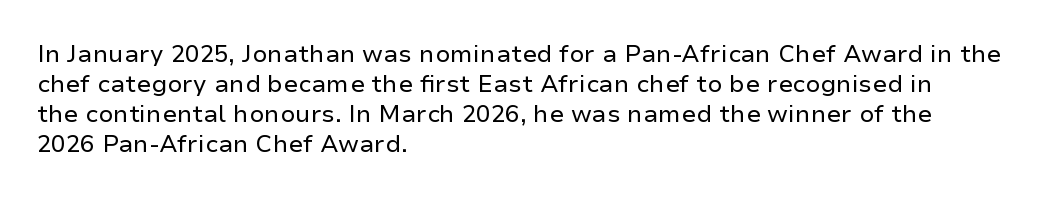
{"italic": "no", "bold": "no", "underline": "no", "align": "left", "line_spacing": "normal", "line_spacing_ratio": 1.25, "letter_spacing": "normal", "letter_spacing_em": 0.0, "glyph_px": 24}
